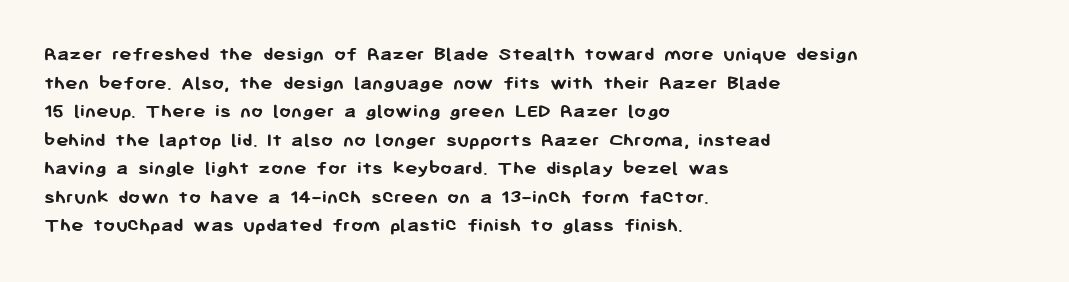
Notice how descenders clear the ascenders below comfortably — that's standard leading. Clear beneath every line of the passage. These lines are set flush left with a ragged right edge. The type sits square on the baseline with zero lean. Each word holds together tightly as a unit, with standard inter-letter gaps.
